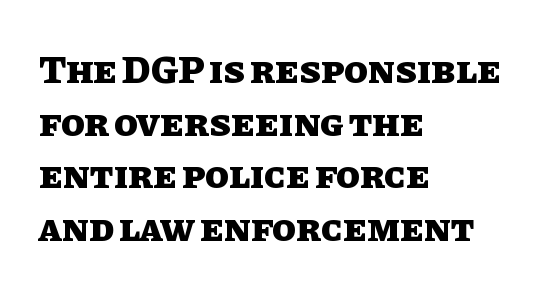
{"italic": "no", "bold": "yes", "weight": "heavy", "width": "normal", "stroke_contrast": "low", "x_height": "large", "monospaced": "no", "underline": "no", "align": "left", "line_spacing": "normal", "line_spacing_ratio": 1.35, "letter_spacing": "normal", "letter_spacing_em": 0.0, "glyph_px": 39}
